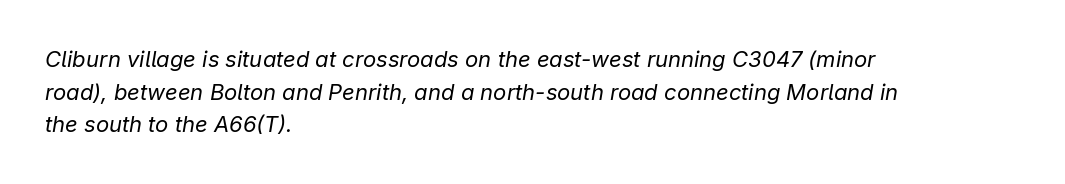
Would a proofreader flag this as italicized? Yes. The gap between lines stays unmarked. Ink coverage per letter is moderate at most. These lines are set flush left with a ragged right edge.
